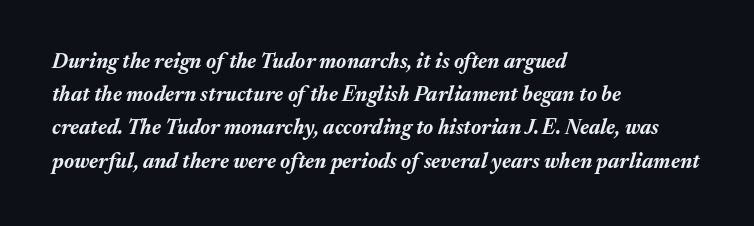
Vertically, the passage feels balanced, rows spaced as you'd expect. Heft: maximum for text — a bold. The gap between lines stays unmarked. Italic: yes, the glyphs are oblique.
